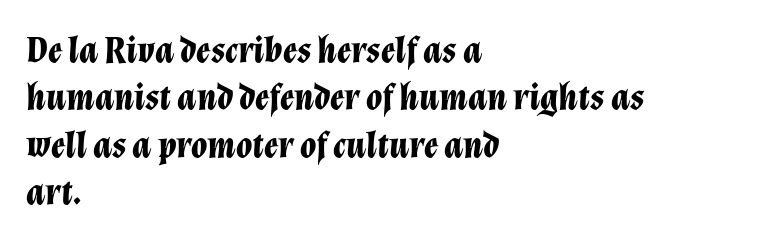
{"italic": "yes", "lean": "right", "slant_degrees": 12, "bold": "yes", "weight": "bold", "width": "normal", "stroke_contrast": "low", "x_height": "medium", "monospaced": "no", "underline": "no", "align": "left", "line_spacing": "normal", "line_spacing_ratio": 1.28, "letter_spacing": "normal", "letter_spacing_em": 0.0, "glyph_px": 37}
